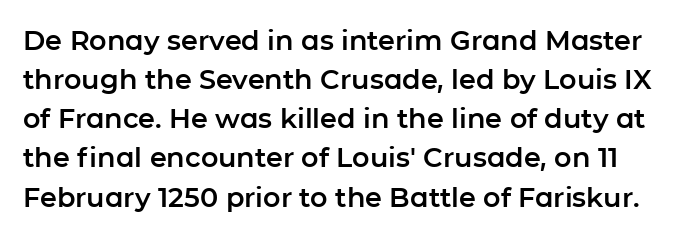
{"italic": "no", "underline": "no", "line_spacing": "normal", "line_spacing_ratio": 1.45, "letter_spacing": "normal", "letter_spacing_em": 0.0, "glyph_px": 27}
